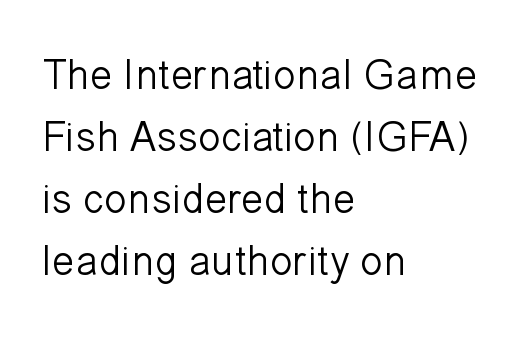
{"serif": "no", "italic": "no", "bold": "no", "weight": "light", "width": "normal", "stroke_contrast": "low", "x_height": "medium", "monospaced": "no", "underline": "no", "align": "left", "line_spacing": "normal", "line_spacing_ratio": 1.48, "letter_spacing": "normal", "letter_spacing_em": 0.0, "glyph_px": 42}
